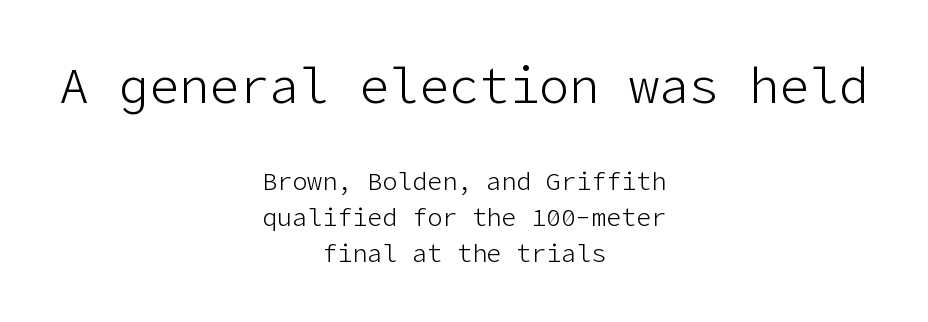
This block has exactly the height ordinary leading produces. Larger block? The one above; the one below is distinctly smaller. The gaps between neighbouring characters are ordinary and unremarkable. One-word summary of the alignment: center. Do the letters lean? They stand straight.
